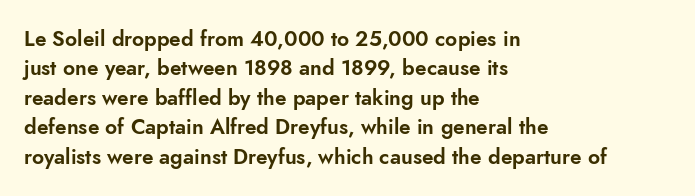
The image shows 21 px text type, upright; set left-aligned, normal line spacing (1.4x), normal letter spacing, not underlined.
